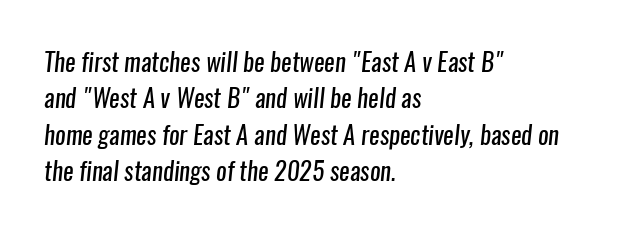
Q: Is the text bold? A: No.
Q: Is the text underlined? A: No.
Q: How is the paragraph aligned? A: Left-aligned.
Q: Is the spacing between letters normal or unusually wide? A: Normal.
Q: Is the spacing between lines tight, normal or loose? A: Normal.
